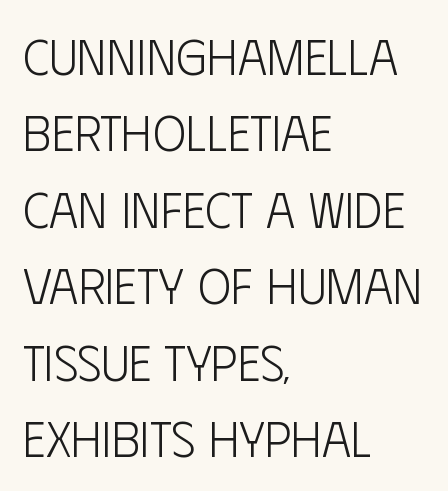
The image shows 50 px light, condensed sans-serif type, upright; set left-aligned, normal line spacing (1.53x), normal letter spacing, not underlined; low stroke contrast and a large x-height.
